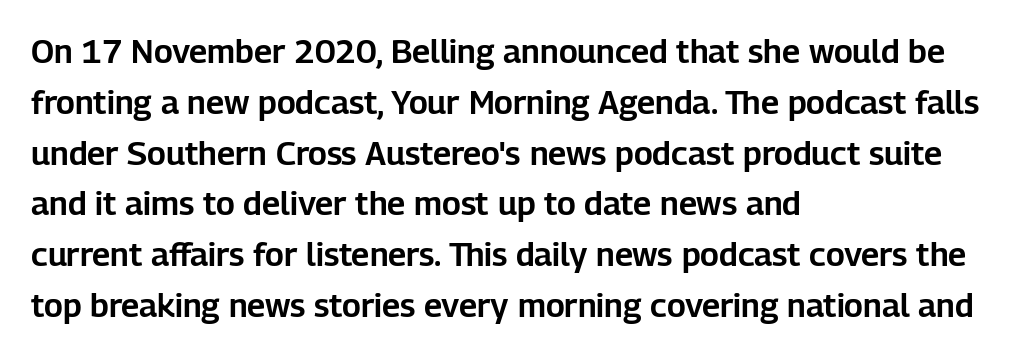
The image shows 33 px sans-serif type, upright; set left-aligned, normal line spacing (1.54x), normal letter spacing, not underlined; low stroke contrast and a medium x-height.
